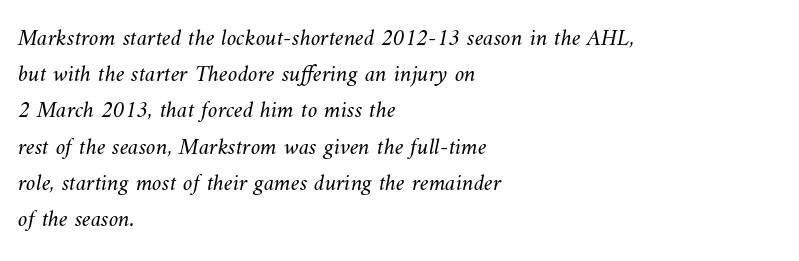
{"bold": "no", "underline": "no", "align": "left", "line_spacing": "normal", "line_spacing_ratio": 1.51, "letter_spacing": "normal", "letter_spacing_em": 0.0, "glyph_px": 24}
